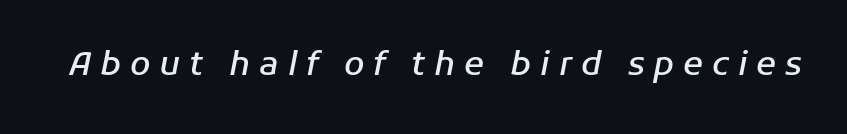
Q: Is the text bold? A: Semi-bold.
Q: Is the text italic (slanted)? A: Yes, it leans right by about 11 degrees.
Q: Is the text underlined? A: No.
Q: Is the spacing between letters normal or unusually wide? A: Unusually wide.
Q: Width (condensed, normal, or wide)? A: Normal.
Q: Stroke contrast? A: Low.
Q: x-height? A: Medium.
Q: Monospaced? A: No.
